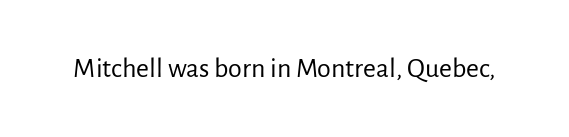
{"serif": "no", "italic": "no", "bold": "no", "weight": "regular", "width": "normal", "stroke_contrast": "low", "x_height": "medium", "monospaced": "no", "underline": "no", "letter_spacing": "normal", "letter_spacing_em": 0.0, "glyph_px": 28}
